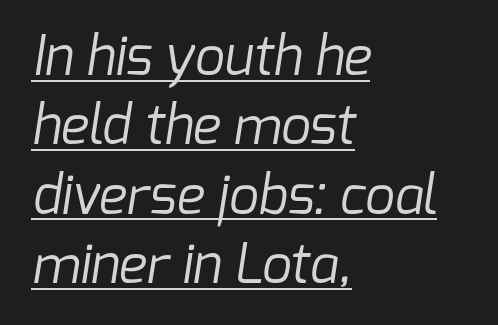
{"serif": "no", "bold": "no", "weight": "regular", "width": "normal", "stroke_contrast": "low", "x_height": "medium", "monospaced": "no", "underline": "yes", "align": "left", "line_spacing": "normal", "line_spacing_ratio": 1.31, "letter_spacing": "normal", "letter_spacing_em": 0.0, "glyph_px": 53}
